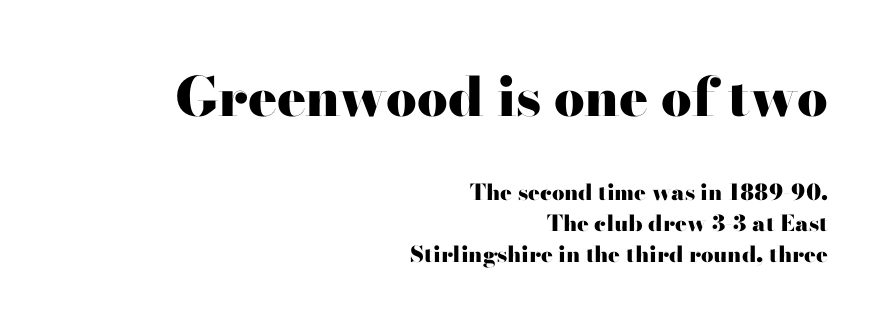
Q: Is the text bold? A: Yes.
Q: Is the text italic (slanted)? A: No, it is upright.
Q: Is the typeface a serif or a sans-serif typeface? A: Serif.
Q: Is the text underlined? A: No.
Q: How is the paragraph aligned? A: Right-aligned.
Q: Is the spacing between letters normal or unusually wide? A: Normal.
Q: Is the spacing between lines tight, normal or loose? A: Normal.
Q: Which block of text is set in a larger size, the first (top) or the second (bottom)? A: The first (top) one.
Q: Width (condensed, normal, or wide)? A: Wide.
Q: Stroke contrast? A: High.
Q: x-height? A: Small.
Q: Monospaced? A: No.
